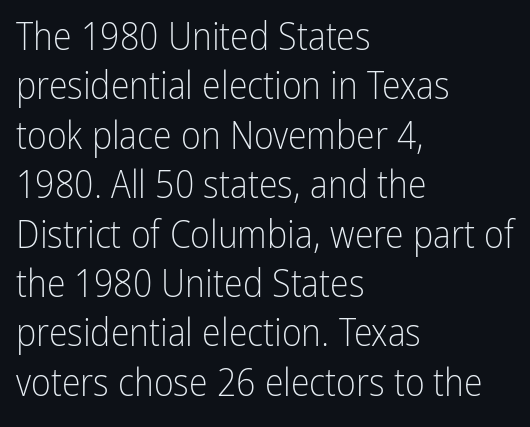
The image shows 38 px light, condensed sans-serif type, upright; set left-aligned, normal line spacing (1.3x), normal letter spacing, not underlined; low stroke contrast and a medium x-height.
